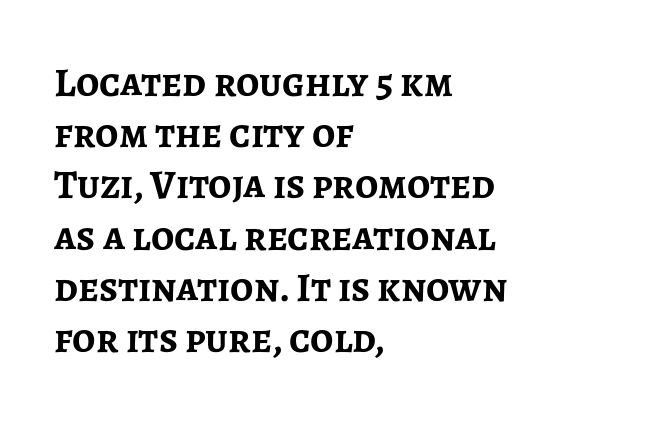
Q: Is the text bold? A: Yes.
Q: Is the text italic (slanted)? A: No, it is upright.
Q: Is the typeface a serif or a sans-serif typeface? A: Sans-serif.
Q: Is the text underlined? A: No.
Q: How is the paragraph aligned? A: Left-aligned.
Q: Is the spacing between letters normal or unusually wide? A: Normal.
Q: Is the spacing between lines tight, normal or loose? A: Normal.
Q: Width (condensed, normal, or wide)? A: Normal.
Q: Stroke contrast? A: Low.
Q: x-height? A: Medium.
Q: Monospaced? A: No.
